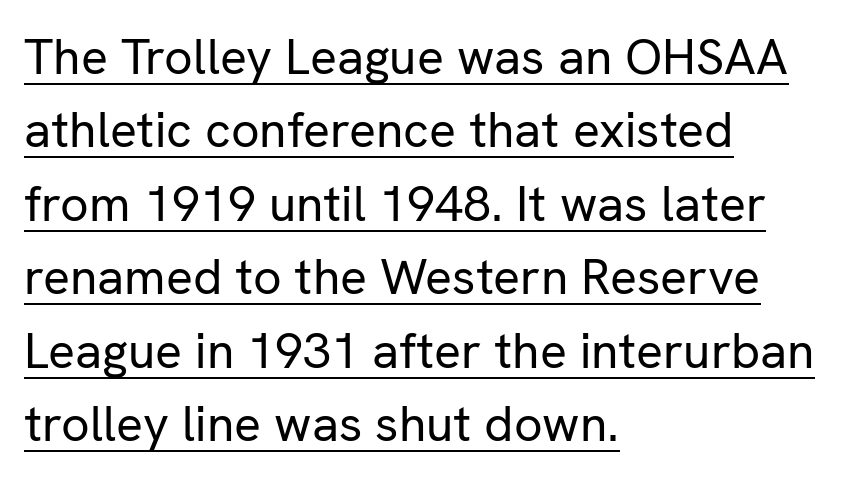
{"serif": "no", "italic": "no", "bold": "no", "weight": "regular", "width": "normal", "stroke_contrast": "low", "x_height": "medium", "monospaced": "no", "underline": "yes", "align": "left", "line_spacing": "normal", "line_spacing_ratio": 1.47, "letter_spacing": "normal", "letter_spacing_em": 0.0, "glyph_px": 50}
